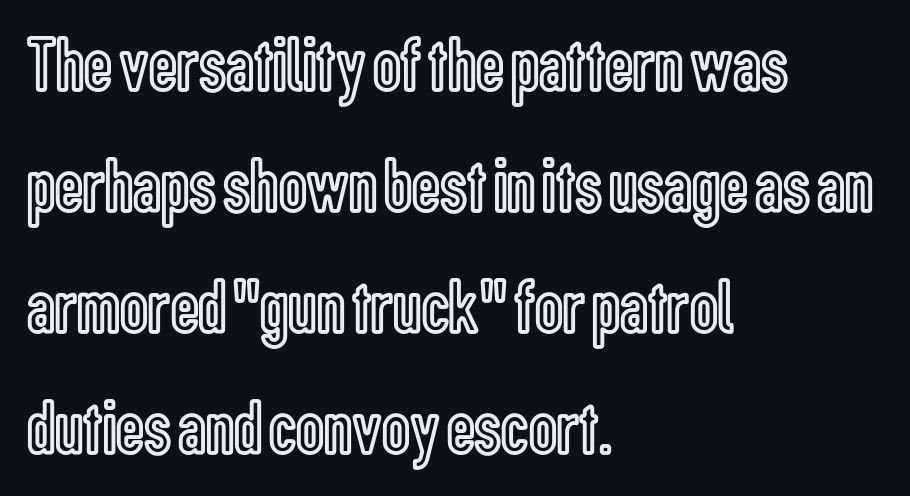
{"italic": "no", "width": "condensed", "x_height": "medium", "monospaced": "no", "underline": "no", "align": "left", "line_spacing": "normal", "line_spacing_ratio": 1.55, "letter_spacing": "normal", "letter_spacing_em": 0.0, "glyph_px": 78}
